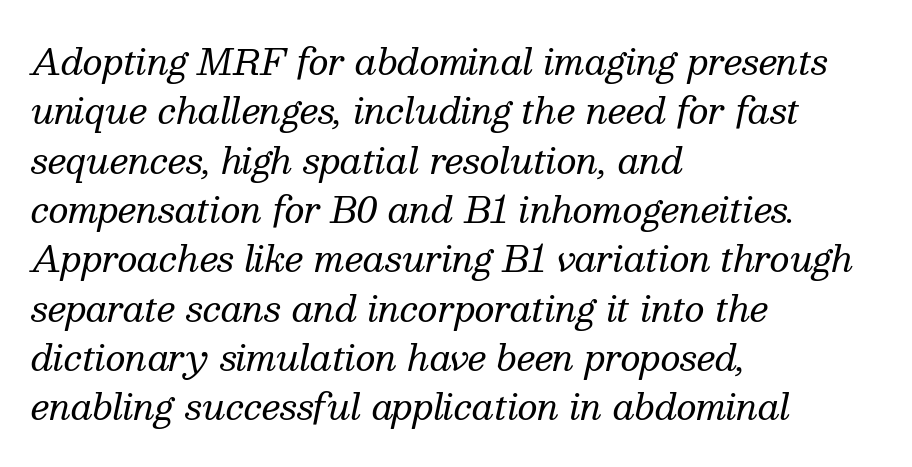
I'd call this a serif setting — the letters wear small feet. What stands out about the letter spacing? Nothing — it is the standard amount. The strip under each line holds only bare page. Each stroke keeps to a modest, everyday thickness or less.
